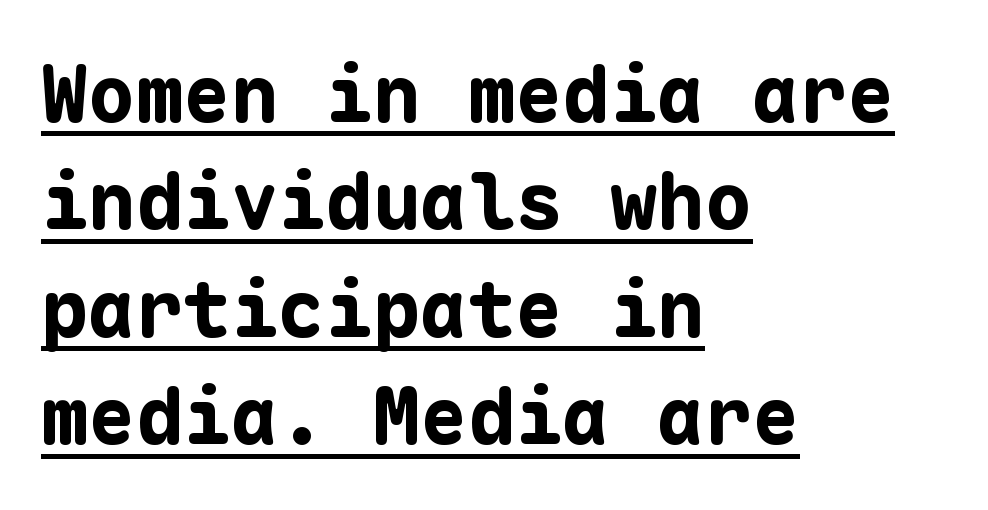
{"serif": "no", "italic": "no", "bold": "yes", "weight": "bold", "width": "normal", "stroke_contrast": "low", "x_height": "medium", "monospaced": "yes", "underline": "yes", "align": "left", "line_spacing": "normal", "line_spacing_ratio": 1.36, "letter_spacing": "normal", "letter_spacing_em": 0.0, "glyph_px": 79}
